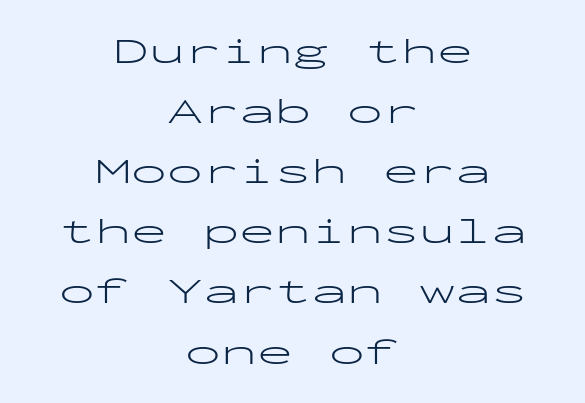
The image shows 36 px light, wide sans-serif type, upright, monospaced; set centered, normal line spacing (1.67x), normal letter spacing, not underlined; low stroke contrast and a medium x-height.
